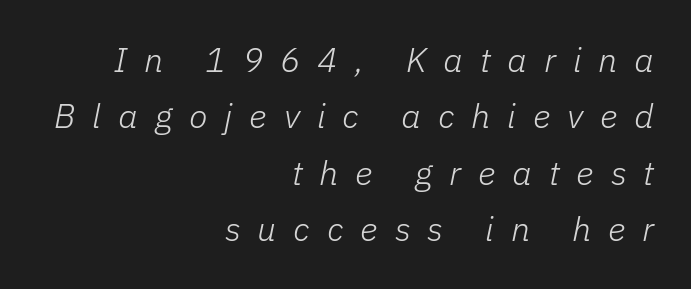
Q: Is the text bold? A: No.
Q: Is the text italic (slanted)? A: Yes, it leans right by about 11 degrees.
Q: Is the text underlined? A: No.
Q: How is the paragraph aligned? A: Right-aligned.
Q: Is the spacing between letters normal or unusually wide? A: Unusually wide.
Q: Is the spacing between lines tight, normal or loose? A: Normal.
Q: Width (condensed, normal, or wide)? A: Normal.
Q: Stroke contrast? A: Low.
Q: x-height? A: Medium.
Q: Monospaced? A: No.
